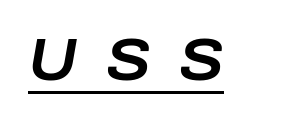
You could not count columns in this text — the font is proportionally spaced. Underlined type. The lettering tilts uniformly, giving the passage an italic look. The tracking jumps out immediately: characters are airy and widely separated.
